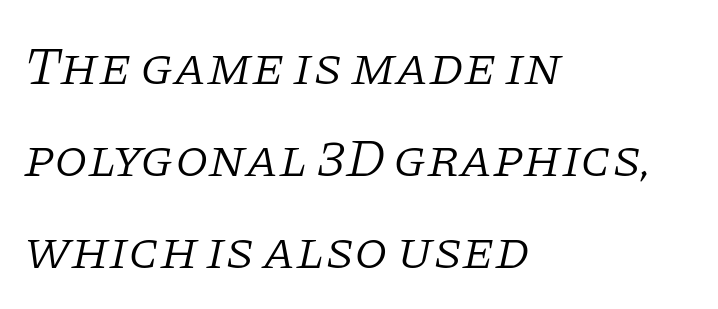
The image shows 54 px light serif type, italic (leaning right); set left-aligned, normal line spacing (1.7x), normal letter spacing, not underlined; low stroke contrast and a large x-height.
